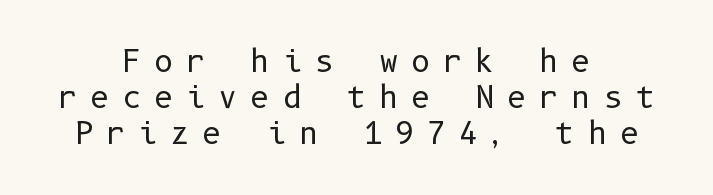
The image shows 30 px regular-weight sans-serif type, upright; set centered, line spacing 1.2x, unusually wide letter spacing (+0.42 em), not underlined; low stroke contrast and a medium x-height.
